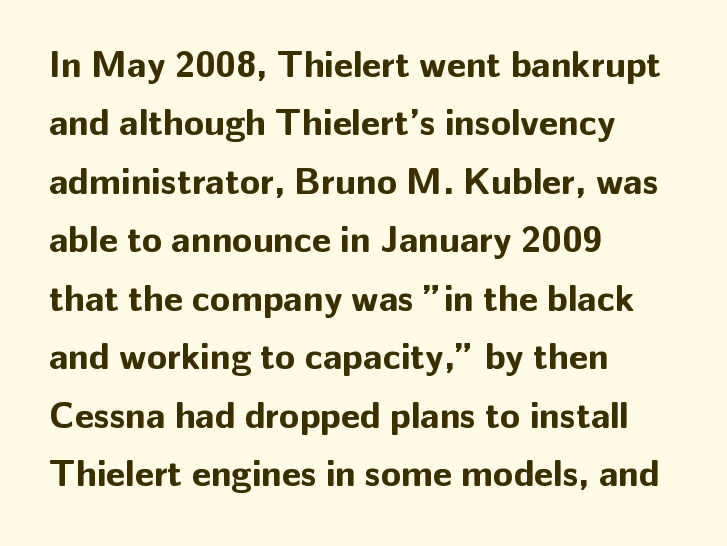
Q: Is the text bold? A: Yes.
Q: Is the text italic (slanted)? A: No, it is upright.
Q: Is the typeface a serif or a sans-serif typeface? A: Sans-serif.
Q: Is the text underlined? A: No.
Q: How is the paragraph aligned? A: Left-aligned.
Q: Is the spacing between letters normal or unusually wide? A: Normal.
Q: Is the spacing between lines tight, normal or loose? A: Normal.
Q: Width (condensed, normal, or wide)? A: Normal.
Q: Stroke contrast? A: Low.
Q: x-height? A: Medium.
Q: Monospaced? A: No.
